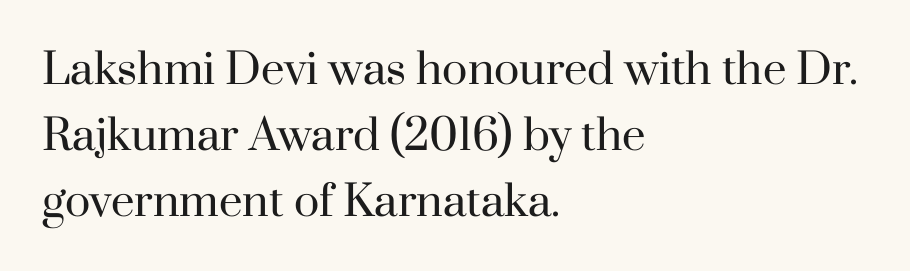
The image shows 42 px regular-weight serif type, upright; set left-aligned, normal line spacing (1.57x), normal letter spacing, not underlined; high stroke contrast and a small x-height.
